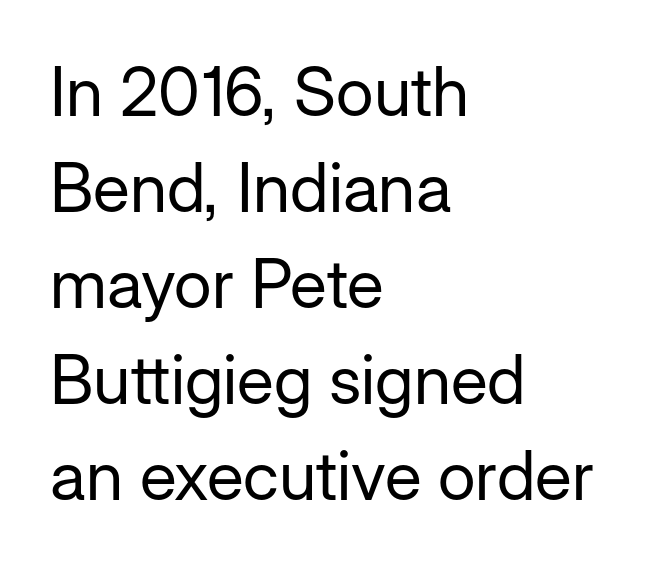
{"serif": "no", "italic": "no", "bold": "no", "weight": "regular", "width": "normal", "stroke_contrast": "low", "x_height": "medium", "monospaced": "no", "underline": "no", "align": "left", "line_spacing": "normal", "line_spacing_ratio": 1.41, "letter_spacing": "normal", "letter_spacing_em": 0.0, "glyph_px": 68}
